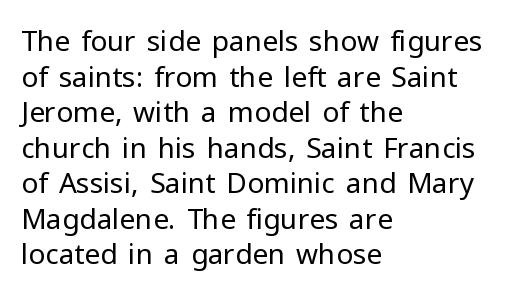
If you drew a ruler down the left edge, every line would touch it. The glyphs in this specimen are sans serif. Every character sits straight up, as roman type does. The gap between lines stays unmarked. Between one letter and the next there's only the usual sliver of space. Is this a fixed-width face? No — the glyphs have proportional, varying widths.
